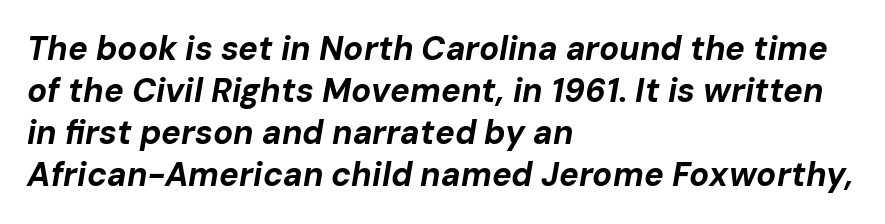
{"italic": "yes", "lean": "right", "slant_degrees": 10, "bold": "yes", "weight": "bold", "width": "normal", "stroke_contrast": "low", "x_height": "medium", "monospaced": "no", "underline": "no", "align": "left", "line_spacing": "normal", "line_spacing_ratio": 1.27, "letter_spacing": "normal", "letter_spacing_em": 0.0, "glyph_px": 33}
